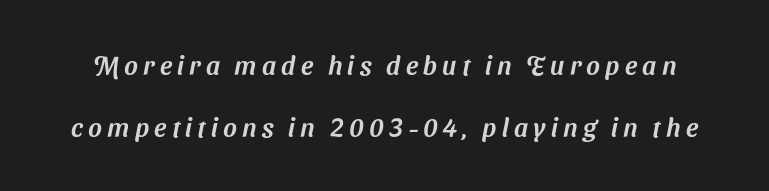
The passage shown stacks its lines with a broad gap. Anything drawn beneath the words? Only blank space. Loose tracking; the words dissolve into strings of separated letters.
